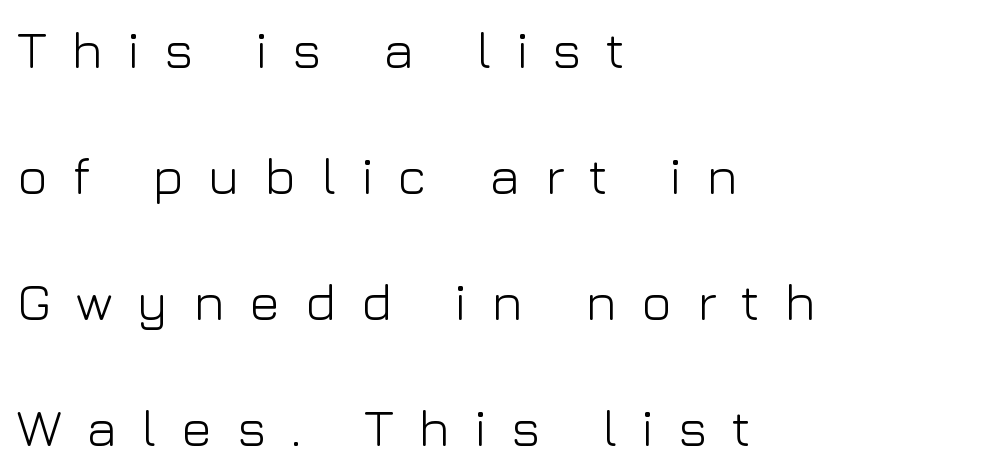
The image shows 52 px light sans-serif type, upright; set left-aligned, loose line spacing (2.42x), unusually wide letter spacing (+0.47 em), not underlined; low stroke contrast and a medium x-height.
